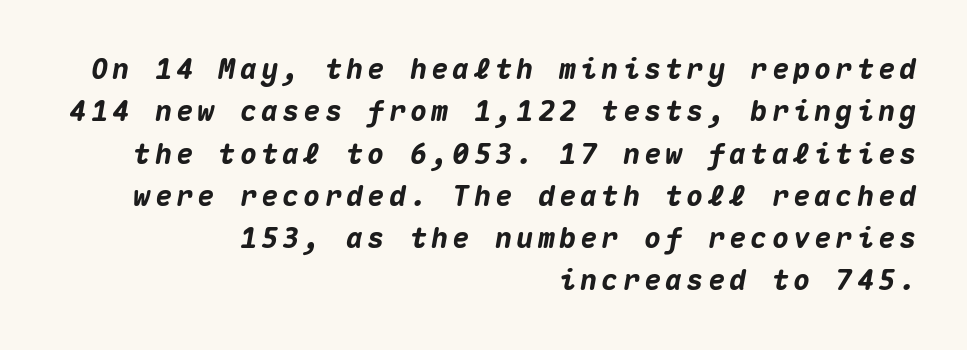
{"italic": "yes", "lean": "right", "slant_degrees": 10, "bold": "yes", "weight": "heavy", "width": "normal", "stroke_contrast": "medium", "x_height": "medium", "monospaced": "yes", "underline": "no", "align": "right", "line_spacing": "normal", "line_spacing_ratio": 1.51, "glyph_px": 28}
